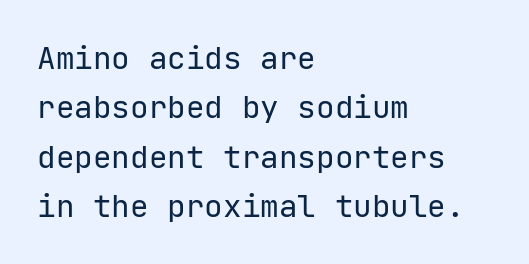
{"serif": "no", "italic": "no", "bold": "no", "weight": "regular", "width": "normal", "stroke_contrast": "low", "x_height": "medium", "underline": "no", "align": "left", "line_spacing": "normal", "line_spacing_ratio": 1.59, "letter_spacing": "normal", "letter_spacing_em": 0.0, "glyph_px": 31}
